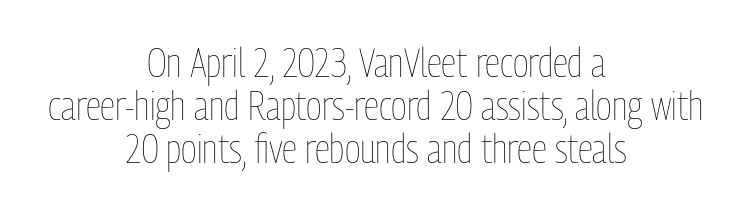
The image shows 40 px thin, condensed type, upright; set centered, tight line spacing (1.07x), normal letter spacing, not underlined; low stroke contrast and a medium x-height.
